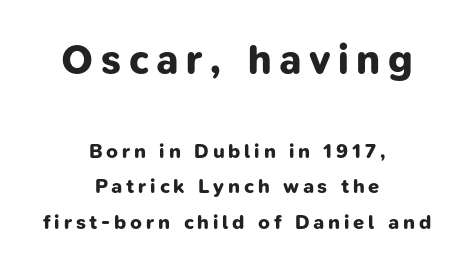
{"serif": "no", "bold": "yes", "weight": "bold", "width": "normal", "stroke_contrast": "low", "x_height": "medium", "monospaced": "no", "underline": "no", "align": "center", "line_spacing_ratio": 1.77, "larger_block": "first", "size_ratio": 2.0, "glyph_px": 40}
